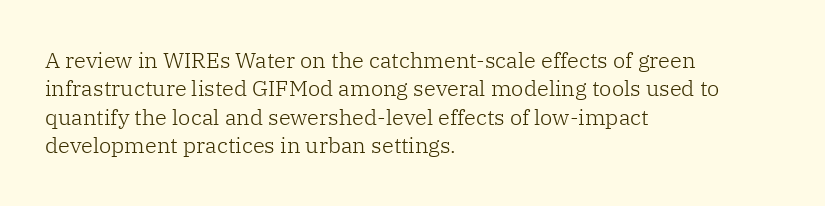
{"italic": "no", "bold": "no", "underline": "no", "align": "left", "line_spacing": "normal", "line_spacing_ratio": 1.29, "letter_spacing": "normal", "letter_spacing_em": 0.0, "glyph_px": 22}
